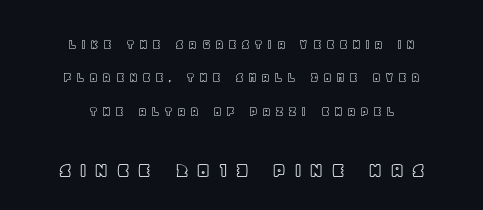
{"italic": "no", "underline": "no", "align": "center", "line_spacing": "loose", "line_spacing_ratio": 2.39, "letter_spacing": "wide", "letter_spacing_em": 0.31, "larger_block": "second", "size_ratio": 1.64, "glyph_px": 23}
